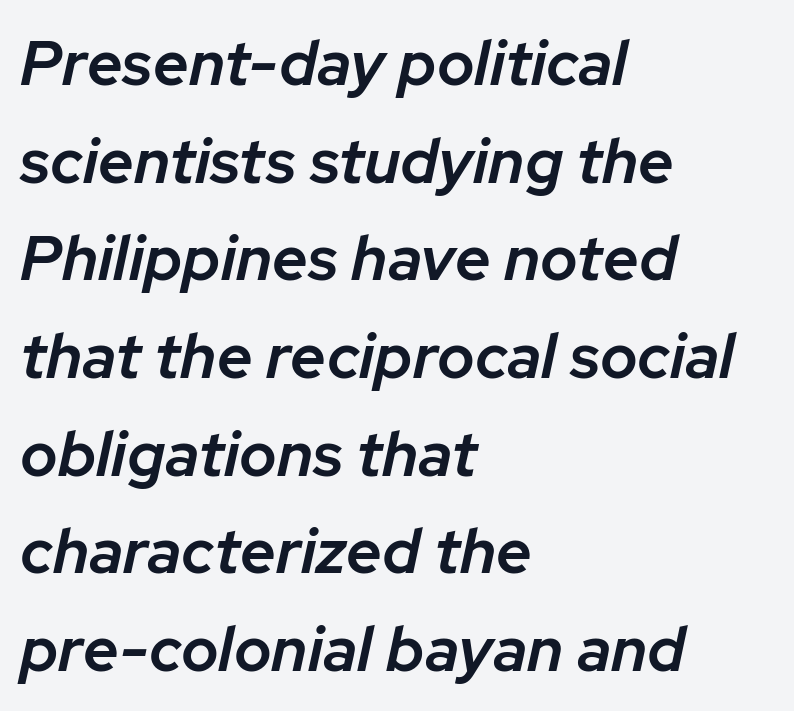
{"italic": "yes", "lean": "right", "slant_degrees": 12, "bold": "semi", "weight": "semibold", "width": "normal", "stroke_contrast": "low", "x_height": "medium", "monospaced": "no", "underline": "no", "align": "left", "line_spacing": "normal", "line_spacing_ratio": 1.55, "letter_spacing": "normal", "letter_spacing_em": 0.0, "glyph_px": 63}
